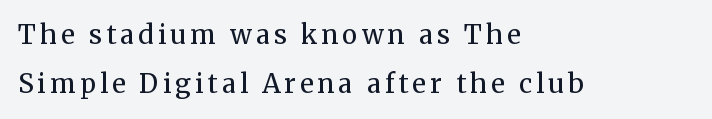
Q: Is the text bold? A: No.
Q: Is the text italic (slanted)? A: No, it is upright.
Q: Is the text underlined? A: No.
Q: How is the paragraph aligned? A: Left-aligned.
